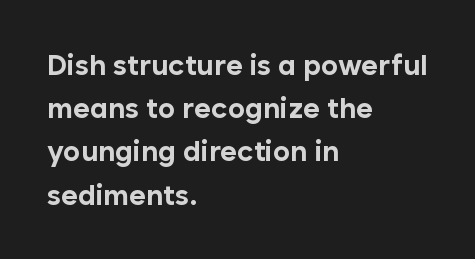
Q: Is the text bold? A: Yes.
Q: Is the text italic (slanted)? A: No, it is upright.
Q: Is the typeface a serif or a sans-serif typeface? A: Sans-serif.
Q: Is the text underlined? A: No.
Q: How is the paragraph aligned? A: Left-aligned.
Q: Is the spacing between letters normal or unusually wide? A: Normal.
Q: Is the spacing between lines tight, normal or loose? A: Normal.
Q: Width (condensed, normal, or wide)? A: Normal.
Q: Stroke contrast? A: Low.
Q: x-height? A: Medium.
Q: Monospaced? A: No.
